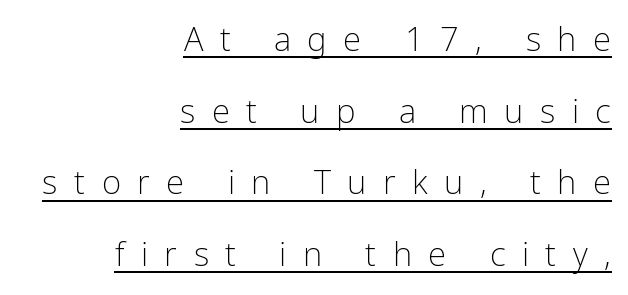
The image shows 33 px light, condensed sans-serif type, upright; set right-aligned, loose line spacing (2.17x), unusually wide letter spacing (+0.5 em), underlined; low stroke contrast and a medium x-height.
